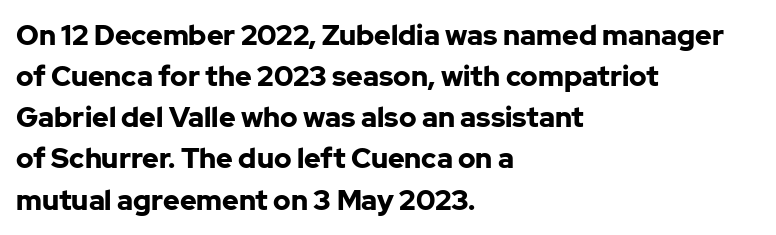
The image shows 28 px bold sans-serif type, upright; set left-aligned, normal line spacing (1.47x), normal letter spacing, not underlined; low stroke contrast and a medium x-height.
